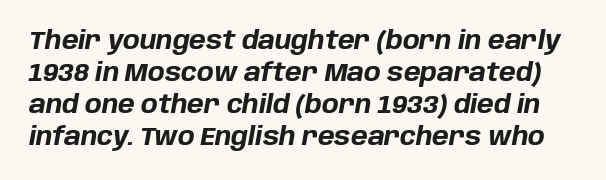
{"italic": "yes", "lean": "right", "slant_degrees": 10, "bold": "yes", "underline": "no", "line_spacing": "normal", "line_spacing_ratio": 1.28, "letter_spacing": "normal", "letter_spacing_em": 0.0, "glyph_px": 25}
